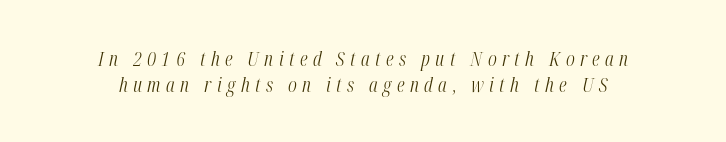
The image shows 20 px text type, italic (leaning right); set centered, normal line spacing (1.3x), unusually wide letter spacing (+0.27 em), not underlined.
